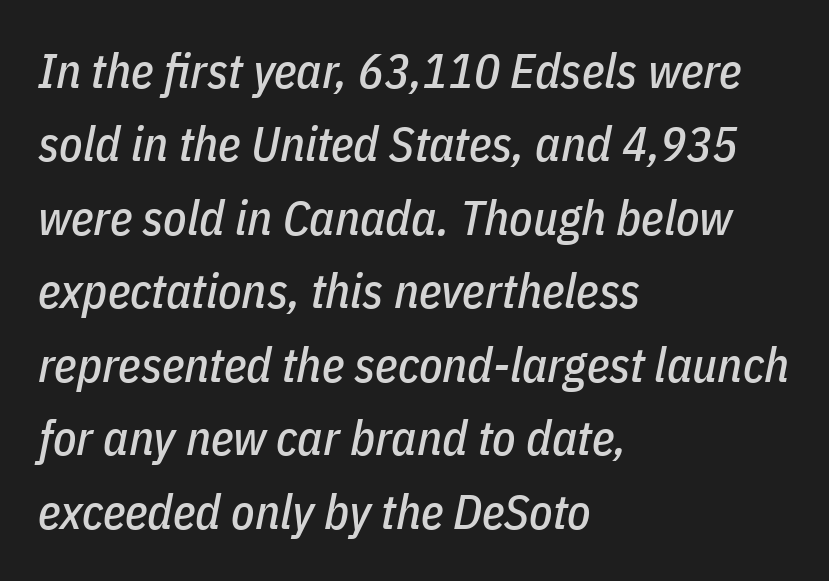
The image shows 48 px condensed type, italic (leaning right); set left-aligned, normal line spacing (1.53x), normal letter spacing, not underlined; low stroke contrast and a medium x-height.
